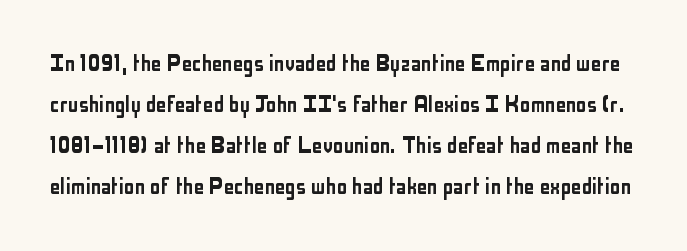
Q: Is the text italic (slanted)? A: No, it is upright.
Q: Is the text underlined? A: No.
Q: Is the spacing between letters normal or unusually wide? A: Normal.
Q: Is the spacing between lines tight, normal or loose? A: Normal.
